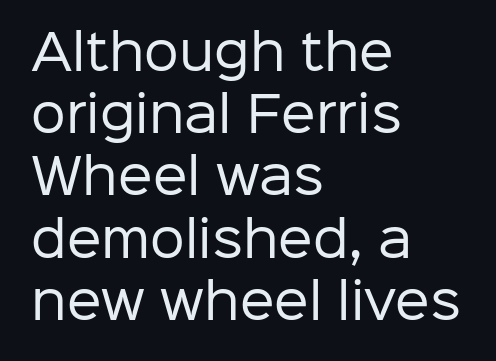
You can tell it's not italic because the verticals are truly vertical. The passage shown is typeset with a sans-serif family. You could call the tracking neutral — neither tight nor loose. These lines sit exactly where default settings would place them. Unbolded letterforms with no extra heft.
